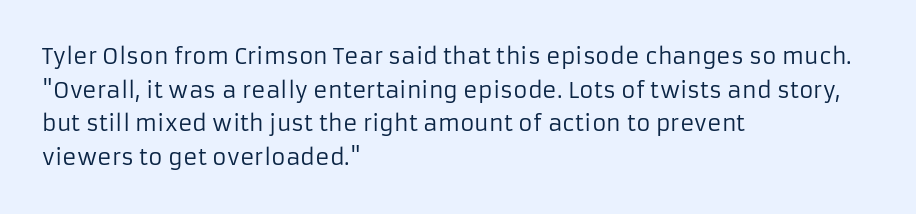
The image shows 22 px text type, upright; set left-aligned, normal line spacing (1.53x), normal letter spacing, not underlined.
